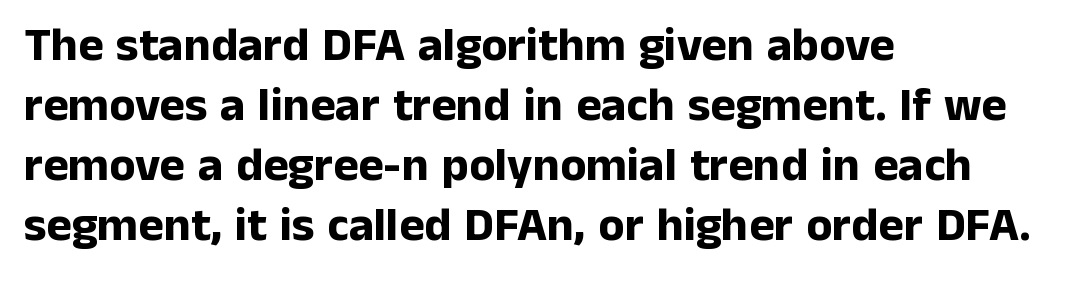
The image shows 48 px bold sans-serif type, upright; set left-aligned, normal line spacing (1.25x), normal letter spacing, not underlined; low stroke contrast and a medium x-height.
